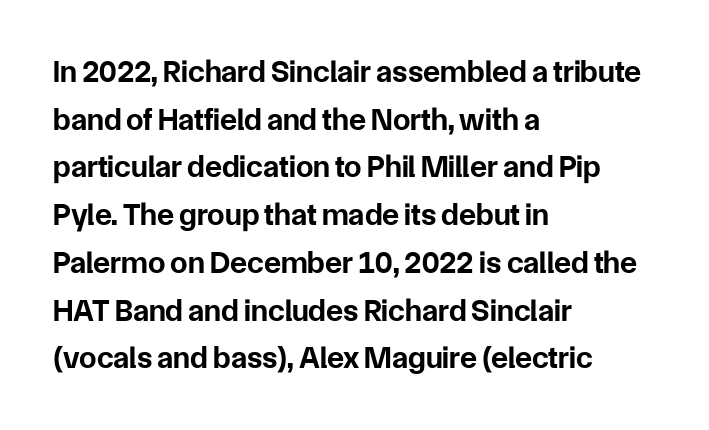
{"serif": "no", "italic": "no", "bold": "yes", "weight": "bold", "width": "normal", "stroke_contrast": "low", "x_height": "medium", "monospaced": "no", "underline": "no", "align": "left", "line_spacing": "normal", "line_spacing_ratio": 1.54, "letter_spacing": "normal", "letter_spacing_em": 0.0, "glyph_px": 31}
